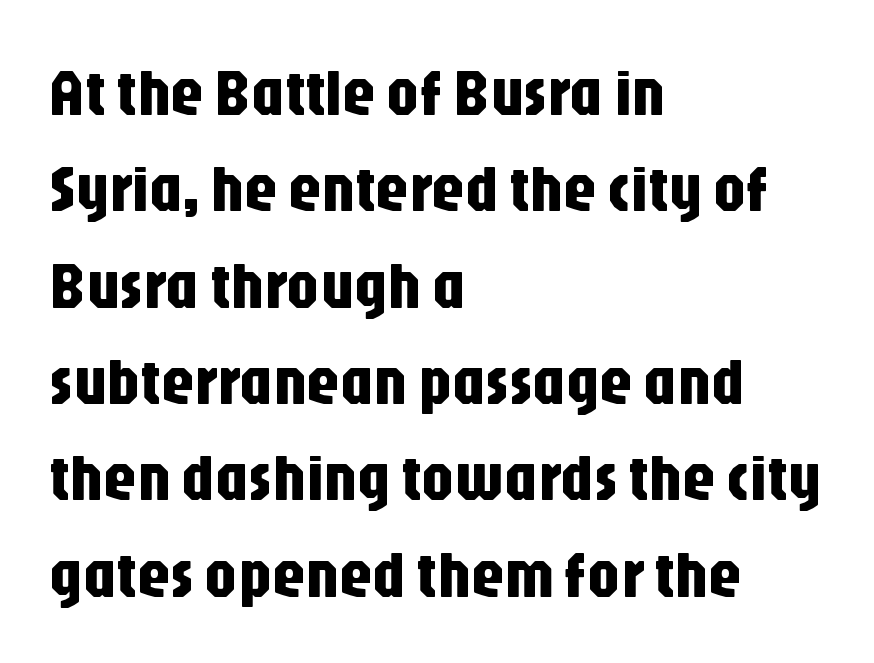
The image shows 66 px condensed sans-serif type, upright; set left-aligned, normal line spacing (1.46x), normal letter spacing, not underlined; low stroke contrast and a large x-height.
